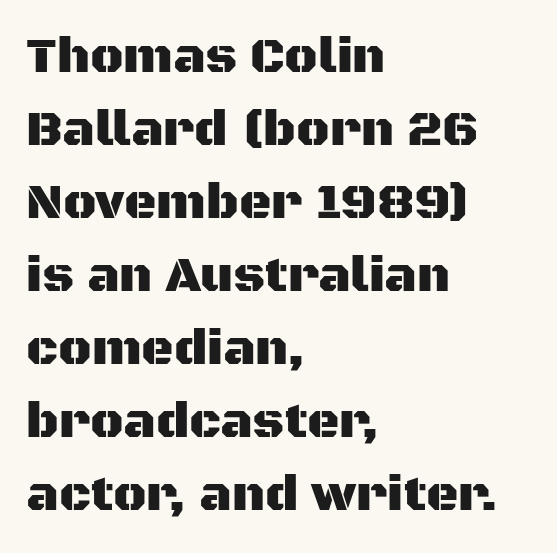
{"serif": "no", "italic": "no", "width": "normal", "stroke_contrast": "medium", "x_height": "large", "monospaced": "no", "underline": "no", "align": "left", "line_spacing": "normal", "line_spacing_ratio": 1.46, "letter_spacing": "normal", "letter_spacing_em": 0.0, "glyph_px": 50}
